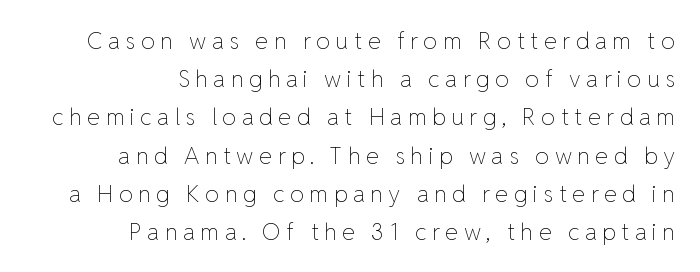
{"italic": "no", "bold": "no", "underline": "no", "align": "right", "line_spacing": "normal", "line_spacing_ratio": 1.66, "letter_spacing": "wide", "letter_spacing_em": 0.24, "glyph_px": 23}
